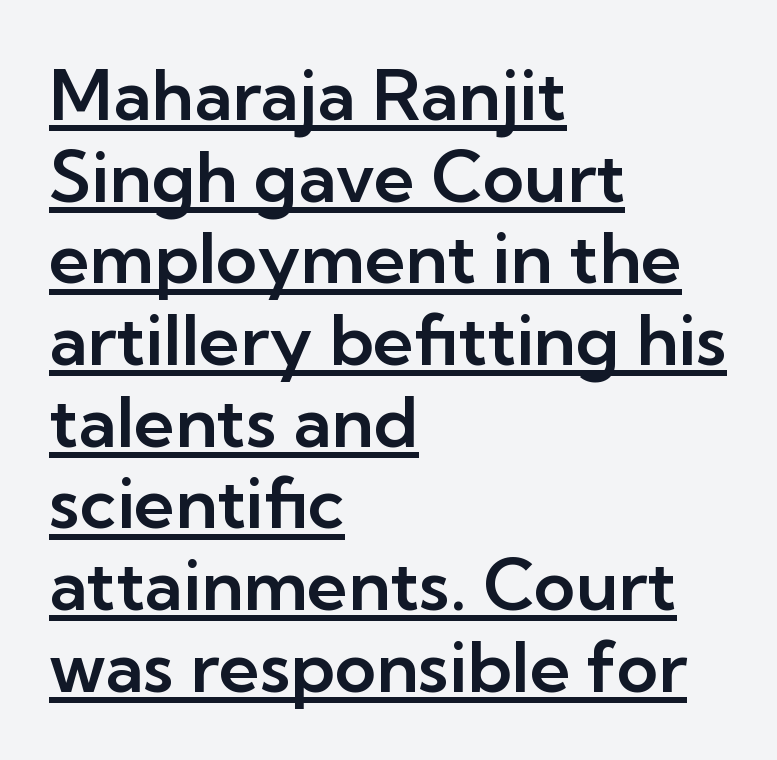
{"serif": "no", "italic": "no", "width": "normal", "stroke_contrast": "low", "x_height": "medium", "monospaced": "no", "underline": "yes", "align": "left", "line_spacing": "tight", "line_spacing_ratio": 1.15, "letter_spacing": "normal", "letter_spacing_em": 0.0, "glyph_px": 71}
